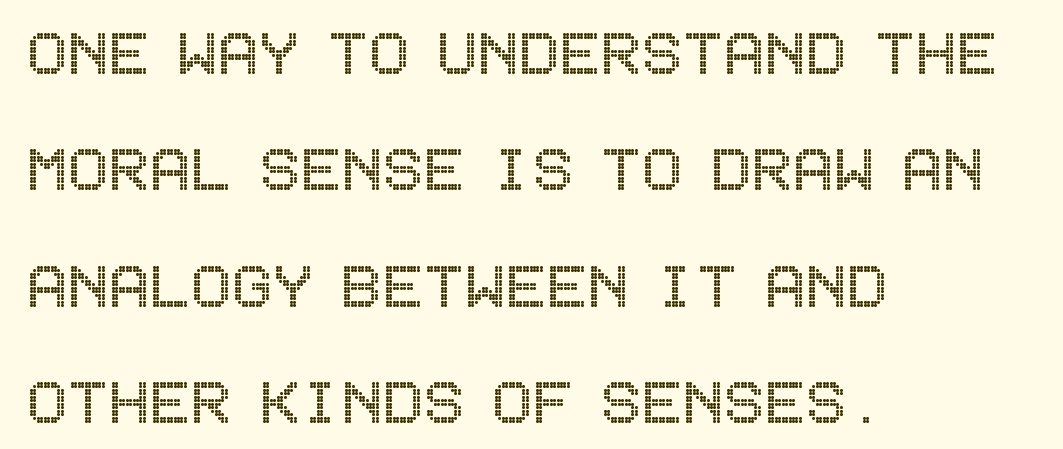
Q: Is the text italic (slanted)? A: No, it is upright.
Q: Is the text underlined? A: No.
Q: How is the paragraph aligned? A: Left-aligned.
Q: Is the spacing between letters normal or unusually wide? A: Normal.
Q: Is the spacing between lines tight, normal or loose? A: Normal.
Q: Width (condensed, normal, or wide)? A: Condensed.
Q: x-height? A: Large.
